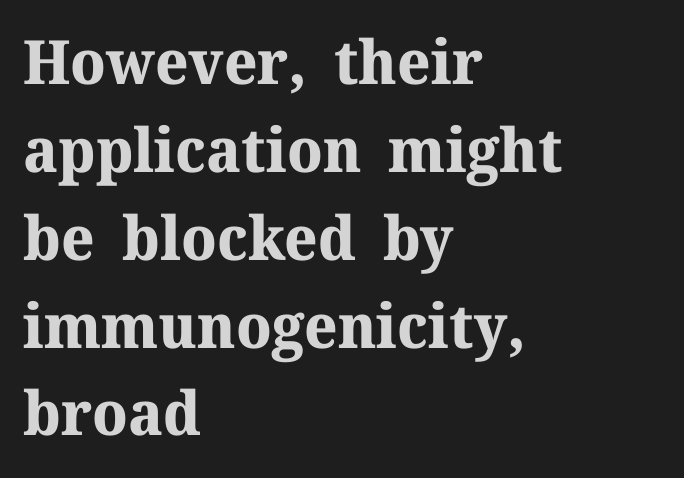
Q: Is the text bold? A: Yes.
Q: Is the text italic (slanted)? A: No, it is upright.
Q: Is the typeface a serif or a sans-serif typeface? A: Serif.
Q: Is the text underlined? A: No.
Q: How is the paragraph aligned? A: Left-aligned.
Q: Is the spacing between letters normal or unusually wide? A: Normal.
Q: Is the spacing between lines tight, normal or loose? A: Normal.
Q: Width (condensed, normal, or wide)? A: Normal.
Q: Stroke contrast? A: Medium.
Q: x-height? A: Medium.
Q: Monospaced? A: No.
